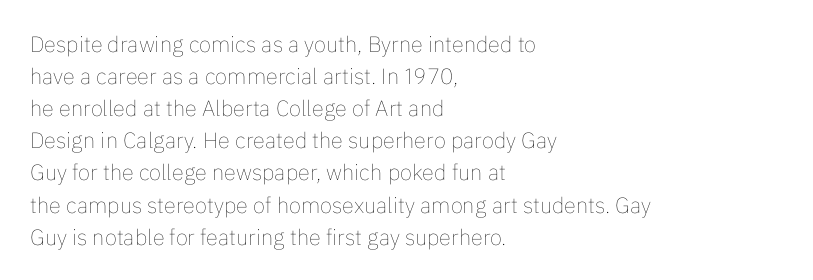
Weight: in the light-to-regular range. These lines keep a tight, regular rhythm from letter to letter. Any mark beneath the type? The region is blank. Left-aligned paragraph, ragged on the right. If you drew a line through each stem, it would be perfectly vertical. Honestly, the row spacing looks completely unremarkable.
